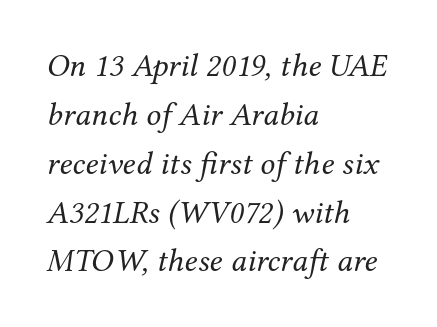
The image shows 33 px regular-weight serif type, italic (leaning right); set left-aligned, normal line spacing (1.48x), normal letter spacing, not underlined; medium stroke contrast and a medium x-height.
